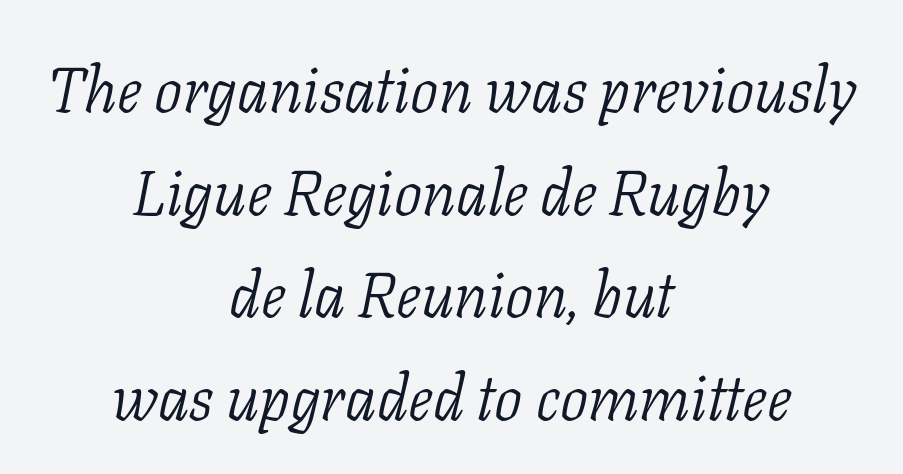
If you drew a line through each stem, it would be angled. The baseline area is clear. You could not count columns in this text — the font is proportionally spaced. Regular leading.
